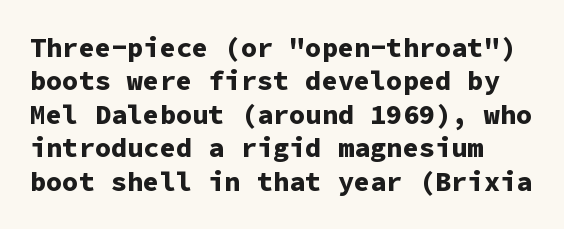
Q: Is the text bold? A: Yes.
Q: Is the text italic (slanted)? A: No, it is upright.
Q: Is the text underlined? A: No.
Q: Is the spacing between letters normal or unusually wide? A: Normal.
